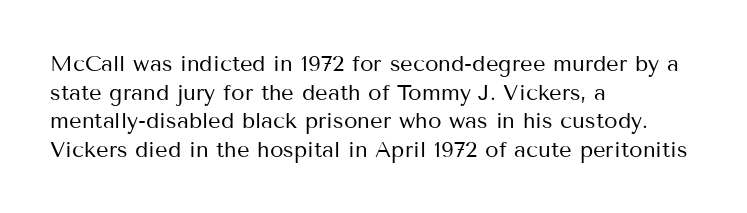
Q: Is the text bold? A: No.
Q: Is the text italic (slanted)? A: No, it is upright.
Q: Is the text underlined? A: No.
Q: How is the paragraph aligned? A: Left-aligned.
Q: Is the spacing between letters normal or unusually wide? A: Normal.
Q: Is the spacing between lines tight, normal or loose? A: Normal.
